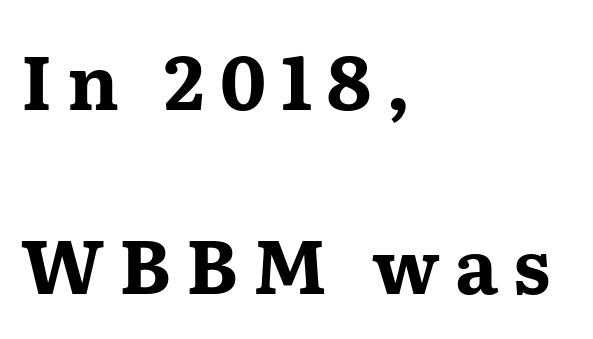
Q: Is the text bold? A: Yes.
Q: Is the text italic (slanted)? A: No, it is upright.
Q: Is the typeface a serif or a sans-serif typeface? A: Serif.
Q: Is the text underlined? A: No.
Q: How is the paragraph aligned? A: Left-aligned.
Q: Is the spacing between letters normal or unusually wide? A: Unusually wide.
Q: Is the spacing between lines tight, normal or loose? A: Loose.
Q: Width (condensed, normal, or wide)? A: Wide.
Q: Stroke contrast? A: Medium.
Q: x-height? A: Medium.
Q: Monospaced? A: No.
